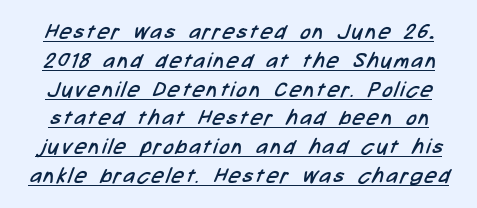
The image shows 21 px text type; set normal line spacing (1.37x), underlined.
